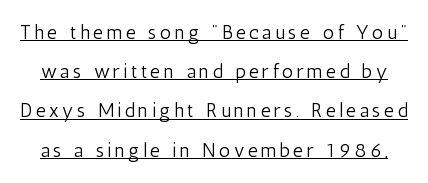
The image shows 20 px text type, upright; set loose line spacing (1.96x), underlined.
